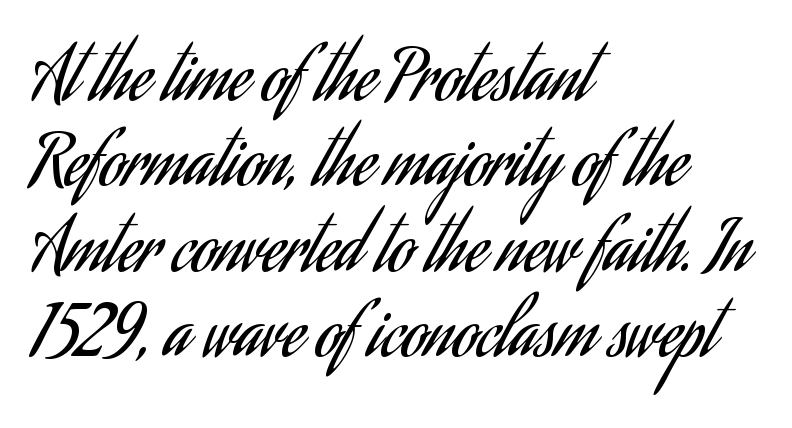
The face looks like a standard text weight, possibly lighter. Check under the words: just untouched page. Note the varied advance widths — an 'i' is clearly narrower than an 'm'. The rendering anchors every line to the left-hand side.
